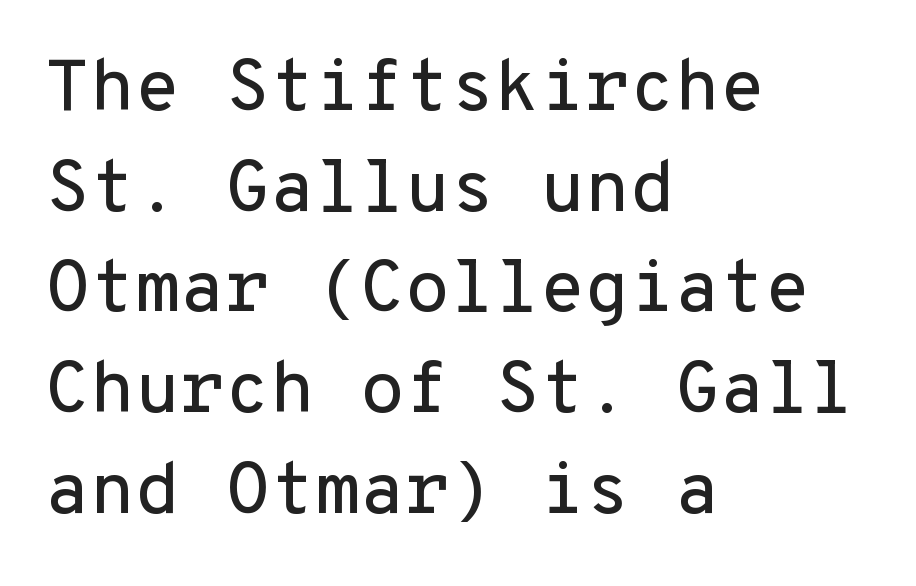
Any mark beneath the type? The region is blank. Every character here occupies the same horizontal width, giving the sample a typewriter-like rhythm. The paragraph has a hard left edge and a soft right edge. The lettering stays uniformly vertical, giving the passage a roman look. Quick note: interline space is typical. Regarding serifs, this sample does without them.
